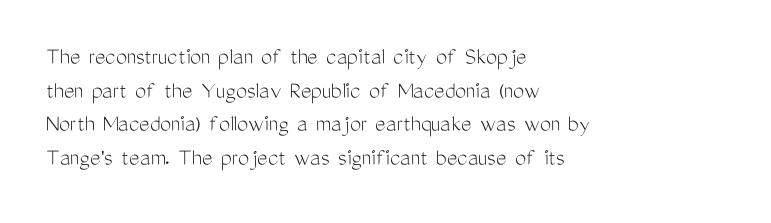
Honestly, there is no underline to notice here at all. When letters stand straight like this, we call the style roman or upright. The passage shown stacks its lines at a standard gap. Horizontal alignment here is leftward, the default for most running prose. Ink coverage per letter is moderate at most.
